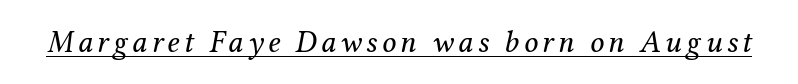
Q: Is the text bold? A: No.
Q: Is the text italic (slanted)? A: Yes, it leans right by about 12 degrees.
Q: Is the typeface a serif or a sans-serif typeface? A: Serif.
Q: Is the text underlined? A: Yes.
Q: Width (condensed, normal, or wide)? A: Normal.
Q: Stroke contrast? A: Medium.
Q: x-height? A: Medium.
Q: Monospaced? A: No.
